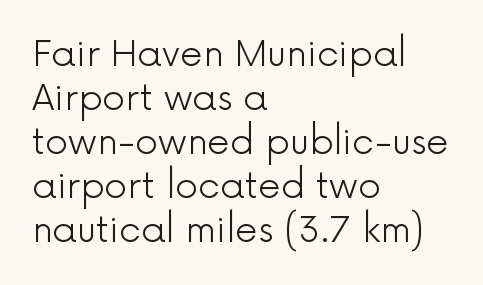
{"serif": "no", "italic": "no", "bold": "no", "weight": "light", "width": "normal", "x_height": "medium", "monospaced": "no", "underline": "no", "align": "left", "line_spacing_ratio": 1.22, "letter_spacing": "normal", "letter_spacing_em": 0.0, "glyph_px": 36}
